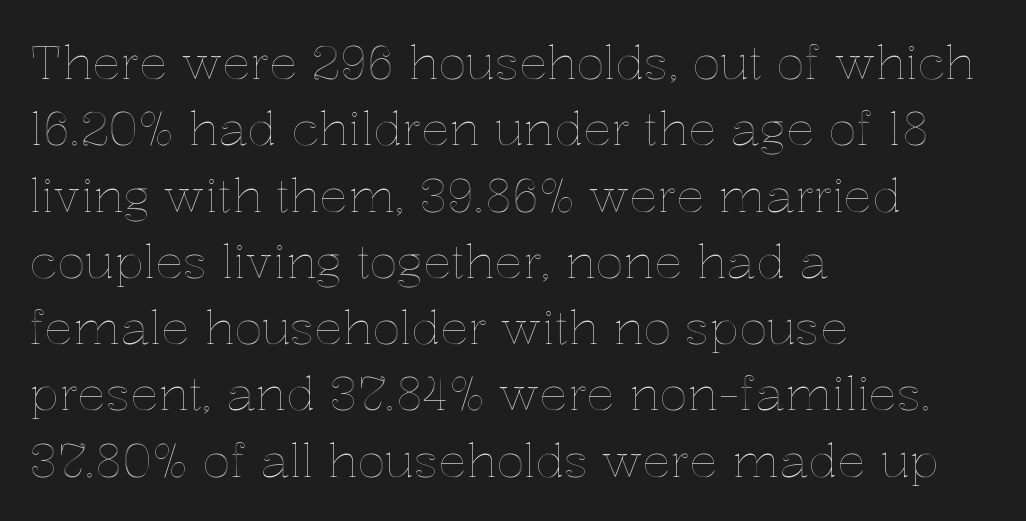
Q: Is the text italic (slanted)? A: No, it is upright.
Q: Is the text underlined? A: No.
Q: How is the paragraph aligned? A: Left-aligned.
Q: Is the spacing between letters normal or unusually wide? A: Normal.
Q: Is the spacing between lines tight, normal or loose? A: Normal.
Q: Width (condensed, normal, or wide)? A: Normal.
Q: x-height? A: Medium.
Q: Monospaced? A: No.
